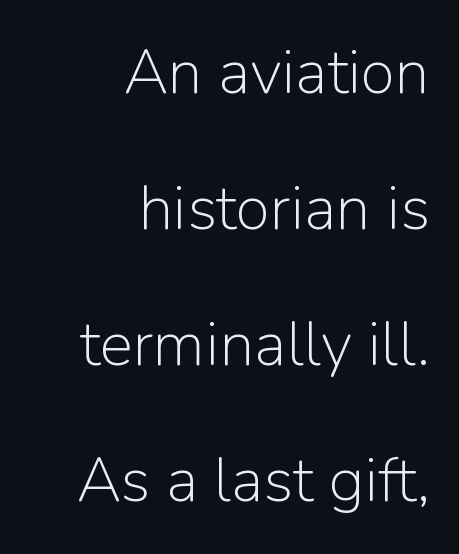
{"serif": "no", "italic": "no", "bold": "no", "weight": "light", "width": "normal", "stroke_contrast": "low", "x_height": "medium", "monospaced": "no", "underline": "no", "align": "right", "line_spacing": "loose", "line_spacing_ratio": 2.16, "letter_spacing": "normal", "letter_spacing_em": 0.0, "glyph_px": 63}
